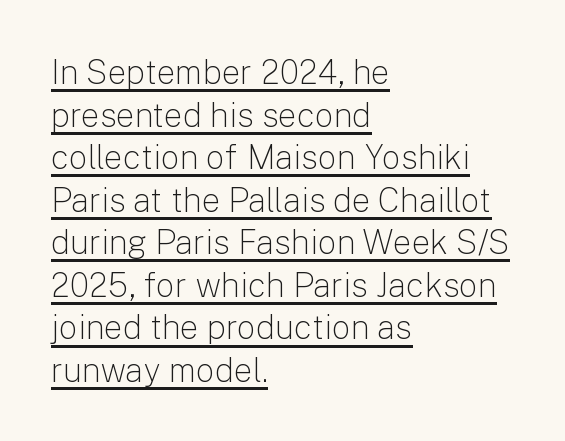
{"serif": "no", "italic": "no", "bold": "no", "weight": "light", "width": "normal", "stroke_contrast": "low", "x_height": "medium", "monospaced": "no", "underline": "yes", "align": "left", "line_spacing": "normal", "line_spacing_ratio": 1.29, "letter_spacing": "normal", "letter_spacing_em": 0.0, "glyph_px": 33}
